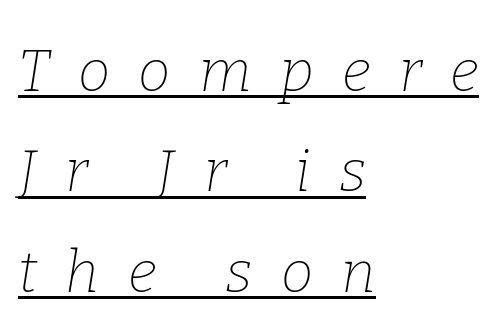
{"serif": "yes", "italic": "yes", "lean": "right", "slant_degrees": 9, "bold": "no", "weight": "thin", "width": "normal", "stroke_contrast": "low", "x_height": "medium", "monospaced": "no", "underline": "yes", "align": "left", "line_spacing_ratio": 1.73, "letter_spacing": "wide", "letter_spacing_em": 0.49, "glyph_px": 58}
